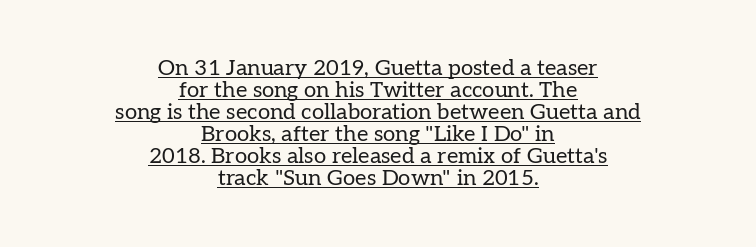
The image shows 22 px text type, upright; set centered, tight line spacing (1.0x), normal letter spacing, underlined.
